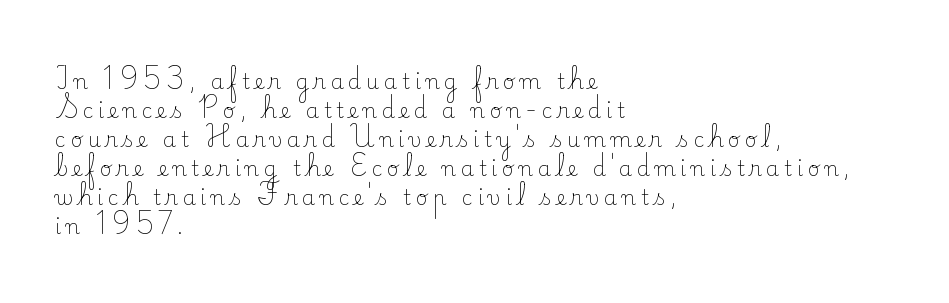
Q: Is the text bold? A: No.
Q: Is the text italic (slanted)? A: No, it is upright.
Q: Is the text underlined? A: No.
Q: How is the paragraph aligned? A: Left-aligned.
Q: Is the spacing between letters normal or unusually wide? A: Unusually wide.
Q: Is the spacing between lines tight, normal or loose? A: Normal.
